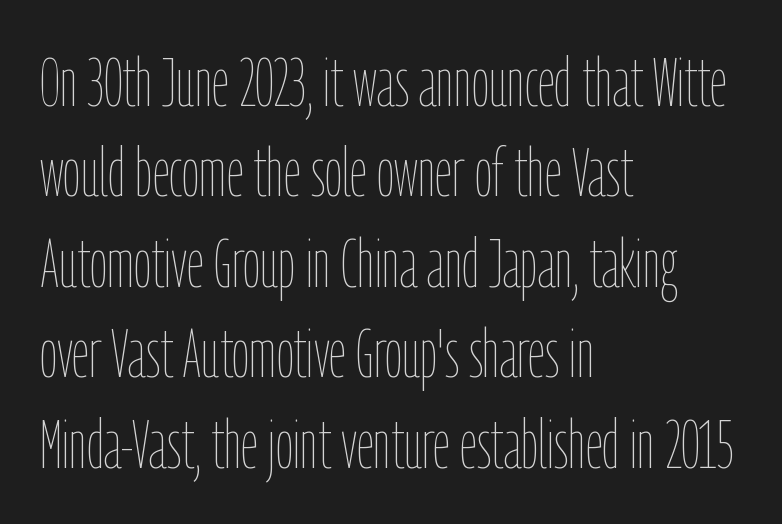
The image shows 68 px thin, condensed type, upright; set left-aligned, normal line spacing (1.33x), normal letter spacing, not underlined; low stroke contrast and a medium x-height.
